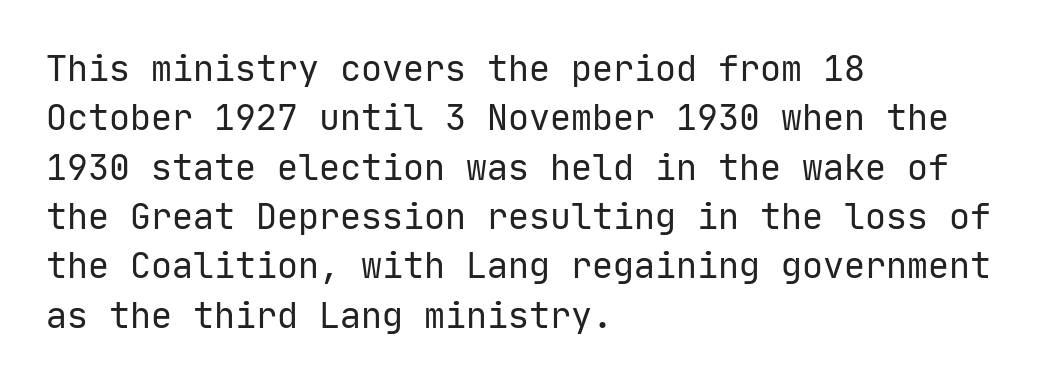
Ordinary non-slanted type is in use. A typesetter would call this monospace, since all characters share one set width. One-word summary of the alignment: left. The letterforms sit shoulder to shoulder at normal distance.
